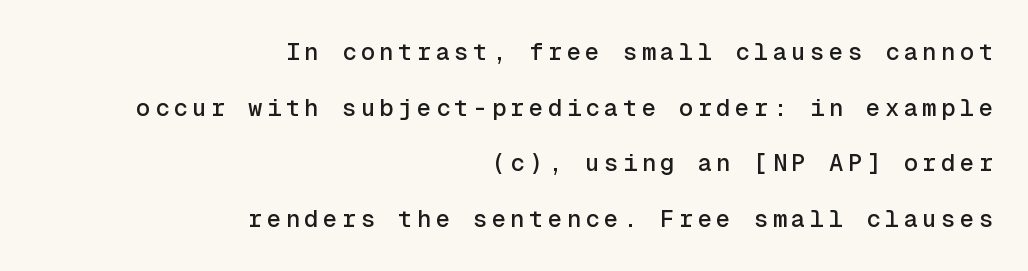
{"italic": "no", "underline": "no", "align": "right", "line_spacing": "loose", "line_spacing_ratio": 2.32, "glyph_px": 24}
